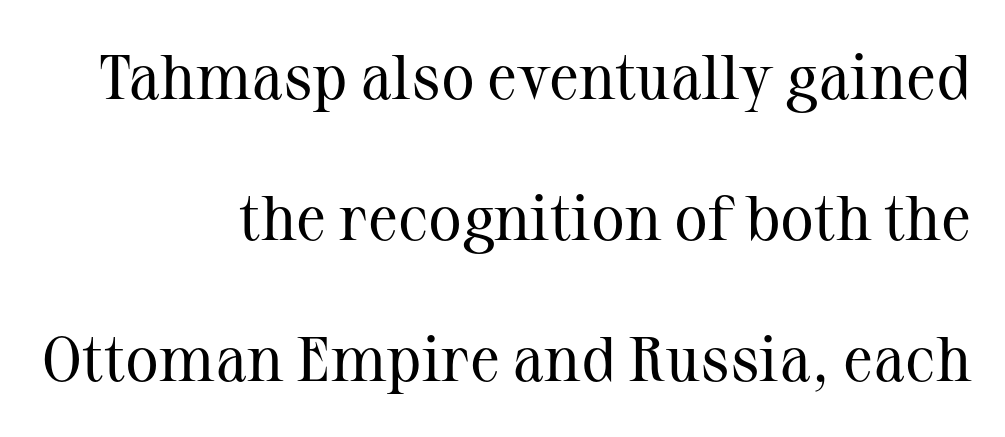
{"serif": "yes", "italic": "no", "bold": "no", "weight": "regular", "width": "normal", "stroke_contrast": "medium", "x_height": "medium", "monospaced": "no", "underline": "no", "align": "right", "line_spacing": "loose", "line_spacing_ratio": 2.24, "letter_spacing": "normal", "letter_spacing_em": 0.0, "glyph_px": 63}
